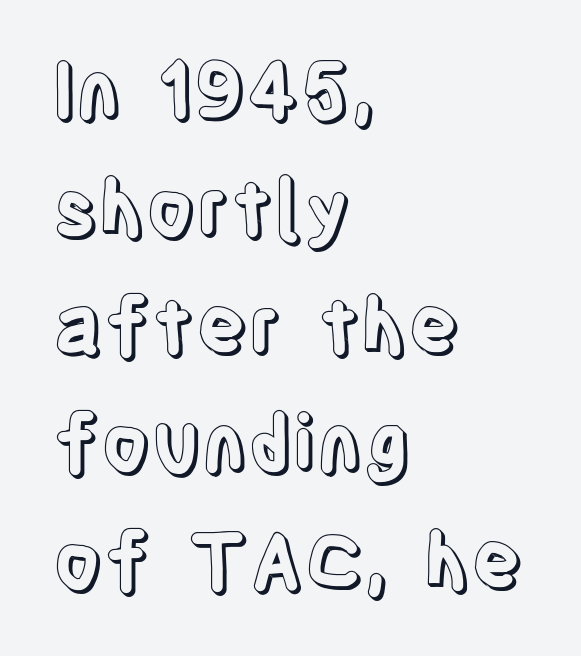
The image shows 77 px condensed type, upright; set left-aligned, normal line spacing (1.53x), normal letter spacing, not underlined; a large x-height.
